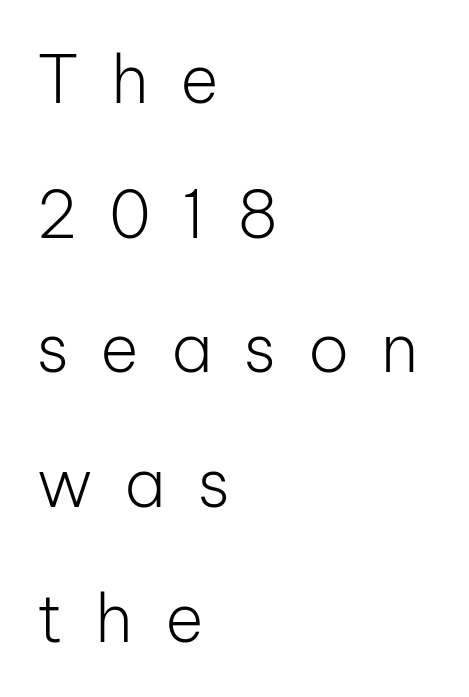
{"serif": "no", "italic": "no", "bold": "no", "weight": "light", "width": "normal", "stroke_contrast": "low", "x_height": "medium", "monospaced": "no", "underline": "no", "align": "left", "line_spacing": "loose", "line_spacing_ratio": 2.04, "letter_spacing": "wide", "letter_spacing_em": 0.48, "glyph_px": 66}
